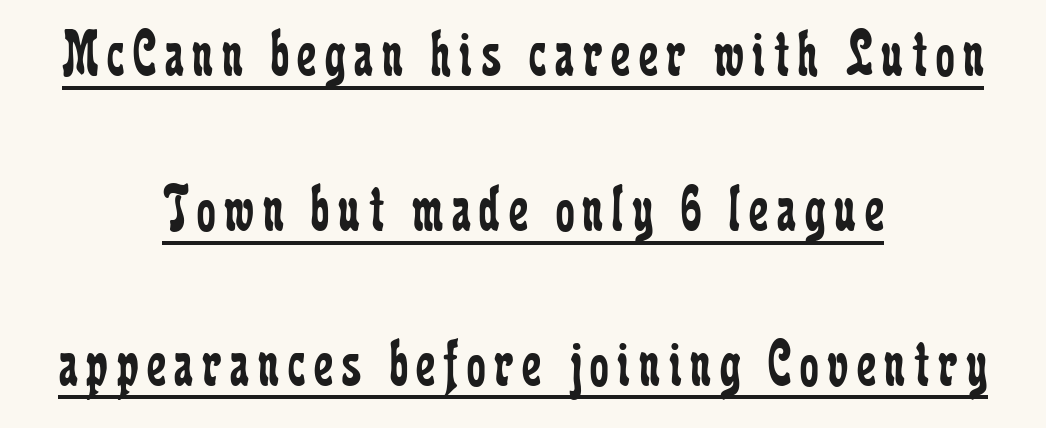
Q: Is the text bold? A: No.
Q: Is the text italic (slanted)? A: No, it is upright.
Q: Is the typeface a serif or a sans-serif typeface? A: Serif.
Q: Is the text underlined? A: Yes.
Q: How is the paragraph aligned? A: Centered.
Q: Is the spacing between lines tight, normal or loose? A: Loose.
Q: Width (condensed, normal, or wide)? A: Condensed.
Q: Stroke contrast? A: Low.
Q: x-height? A: Medium.
Q: Monospaced? A: No.
